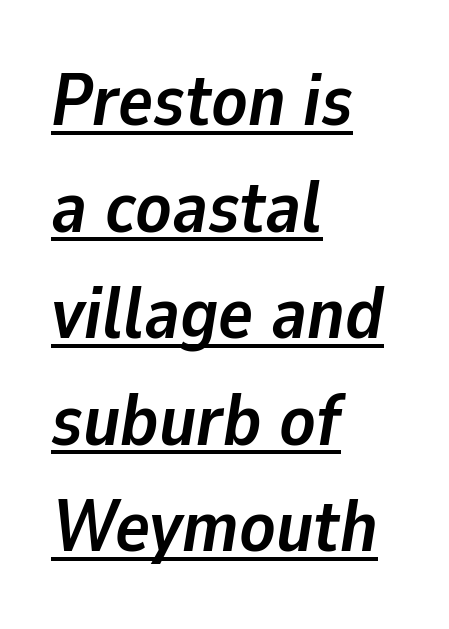
{"italic": "yes", "lean": "right", "slant_degrees": 9, "bold": "yes", "weight": "semibold", "width": "normal", "stroke_contrast": "low", "x_height": "medium", "monospaced": "no", "underline": "yes", "align": "left", "line_spacing": "normal", "line_spacing_ratio": 1.46, "letter_spacing": "normal", "letter_spacing_em": 0.0, "glyph_px": 73}
